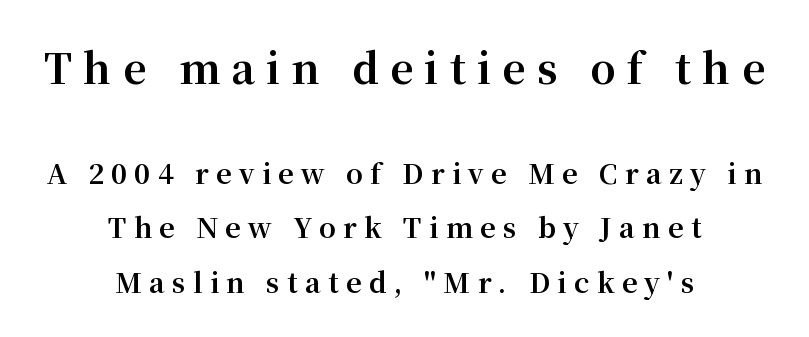
Q: Is the text bold? A: Yes.
Q: Is the text italic (slanted)? A: No, it is upright.
Q: Is the typeface a serif or a sans-serif typeface? A: Serif.
Q: Is the text underlined? A: No.
Q: How is the paragraph aligned? A: Centered.
Q: Is the spacing between letters normal or unusually wide? A: Unusually wide.
Q: Is the spacing between lines tight, normal or loose? A: Loose.
Q: Which block of text is set in a larger size, the first (top) or the second (bottom)? A: The first (top) one.
Q: Width (condensed, normal, or wide)? A: Normal.
Q: Stroke contrast? A: Medium.
Q: x-height? A: Medium.
Q: Monospaced? A: No.
